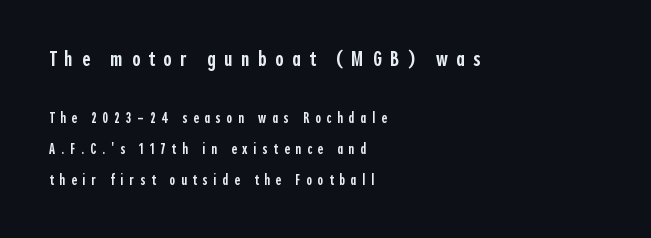
It's the straight-up-and-down kind of type. The glyphs are unaccompanied by any horizontal stroke below them. Summary of vertical rhythm: relaxed, with wide interline spacing. The setting favours the left margin, as ordinary paragraphs usually do. Top chunk: large. Bottom chunk: small.
